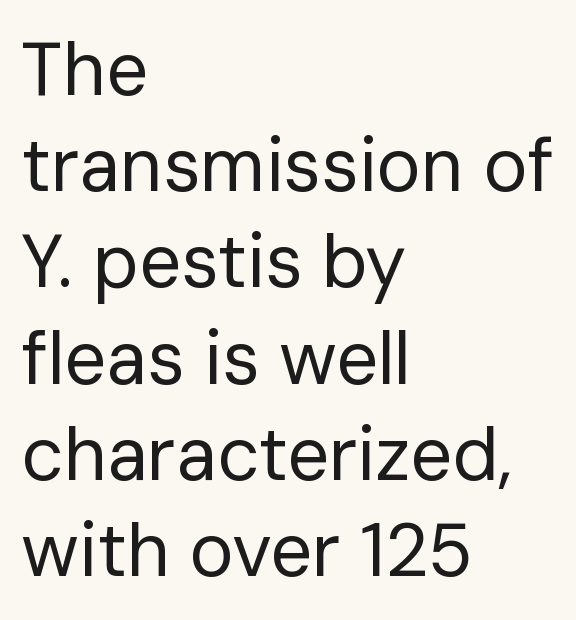
Q: Is the text bold? A: No.
Q: Is the text italic (slanted)? A: No, it is upright.
Q: Is the typeface a serif or a sans-serif typeface? A: Sans-serif.
Q: Is the text underlined? A: No.
Q: How is the paragraph aligned? A: Left-aligned.
Q: Is the spacing between letters normal or unusually wide? A: Normal.
Q: Is the spacing between lines tight, normal or loose? A: Normal.
Q: Width (condensed, normal, or wide)? A: Normal.
Q: Stroke contrast? A: Low.
Q: x-height? A: Medium.
Q: Monospaced? A: No.
